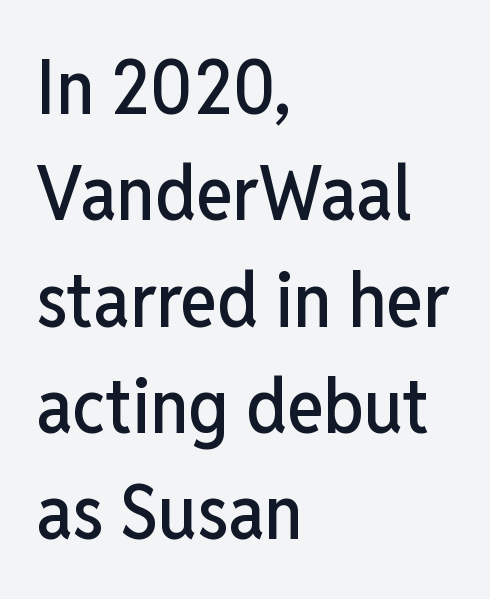
Q: Is the text italic (slanted)? A: No, it is upright.
Q: Is the typeface a serif or a sans-serif typeface? A: Sans-serif.
Q: Is the text underlined? A: No.
Q: How is the paragraph aligned? A: Left-aligned.
Q: Is the spacing between letters normal or unusually wide? A: Normal.
Q: Is the spacing between lines tight, normal or loose? A: Normal.
Q: Width (condensed, normal, or wide)? A: Condensed.
Q: Stroke contrast? A: Low.
Q: x-height? A: Medium.
Q: Monospaced? A: No.
